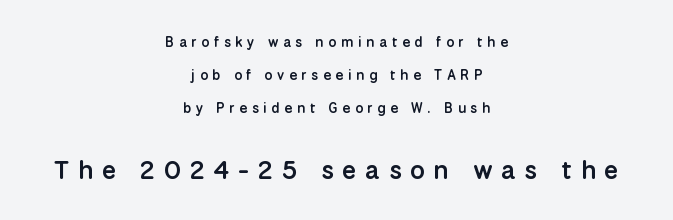
Every row of glyphs is offset so its center matches the block's center. Character size in the trailing block exceeds that of the leading block. A bare baseline throughout the passage. Typographic density is moderately raised because the face is semibold.
